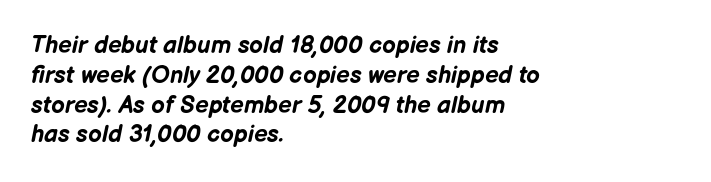
The letters are bold, with thick, heavy strokes. Yep, that's italic — everything's leaning. The typesetter chose a ragged-right arrangement here. Descenders hang freely into open space.
